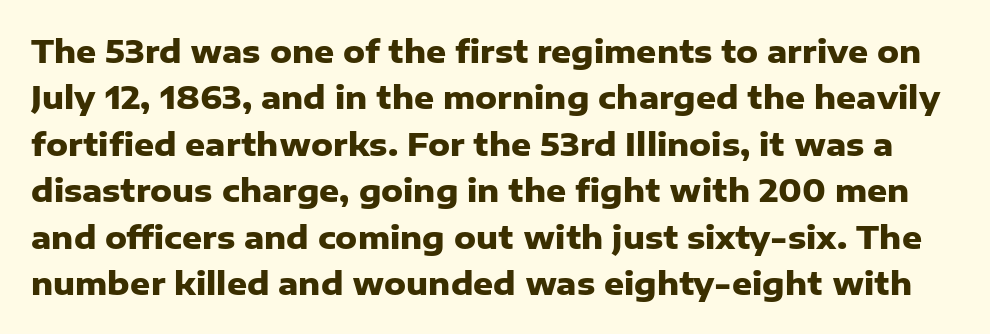
This sample has the flowing, uneven cadence of proportional lettering. Style check: upright. The glyphs have the mass of a bold cut. Honestly, the row spacing looks completely unremarkable. Type style note: lacks serifs. Type without underlining.
